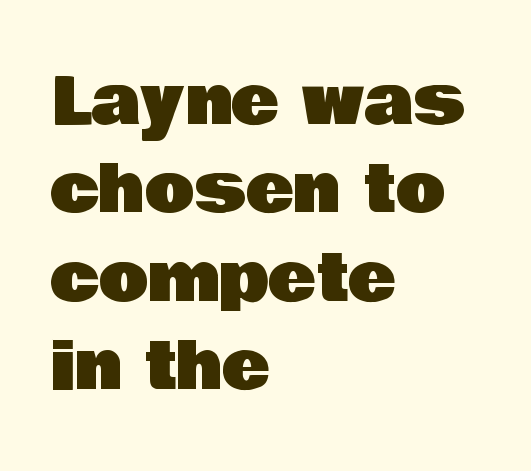
The image shows 65 px sans-serif type, upright; set left-aligned, normal line spacing (1.36x), normal letter spacing, not underlined; low stroke contrast and a large x-height.
